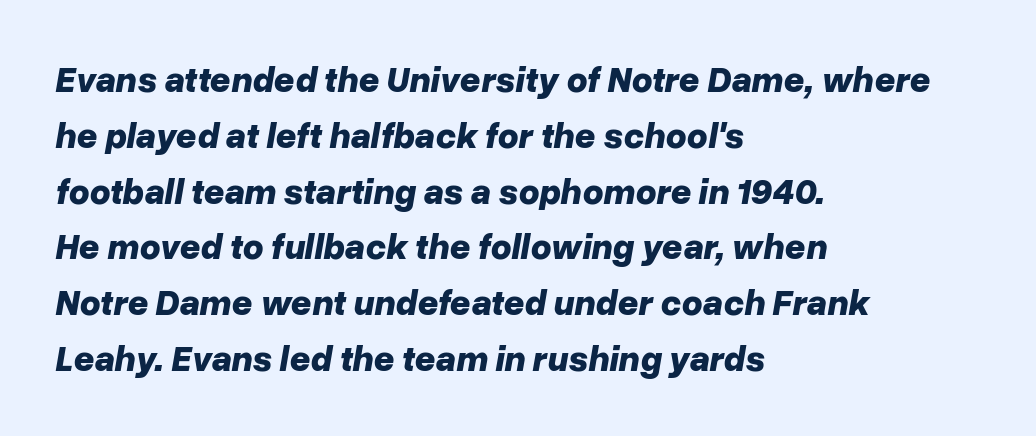
The rendering applies a slant to the glyphs. Weight: bold. Vertical spacing — default. You could call the tracking neutral — neither tight nor loose. Letters rest on an invisible, unmarked baseline. The lines in this sample share a left origin and differ only in where they stop.
